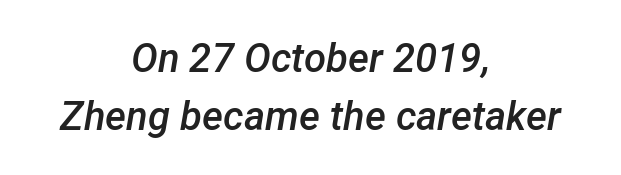
The leading is moderate, giving the passage an even texture. What stands out about the letter spacing? Nothing — it is the standard amount. Only glyphs here, with clear space below each row. Each glyph is drawn with semibold strokes, heavier than normal yet not fully bold. Slant detected: the letters are inclined. Varying glyph widths throughout — classic text-font behaviour.
